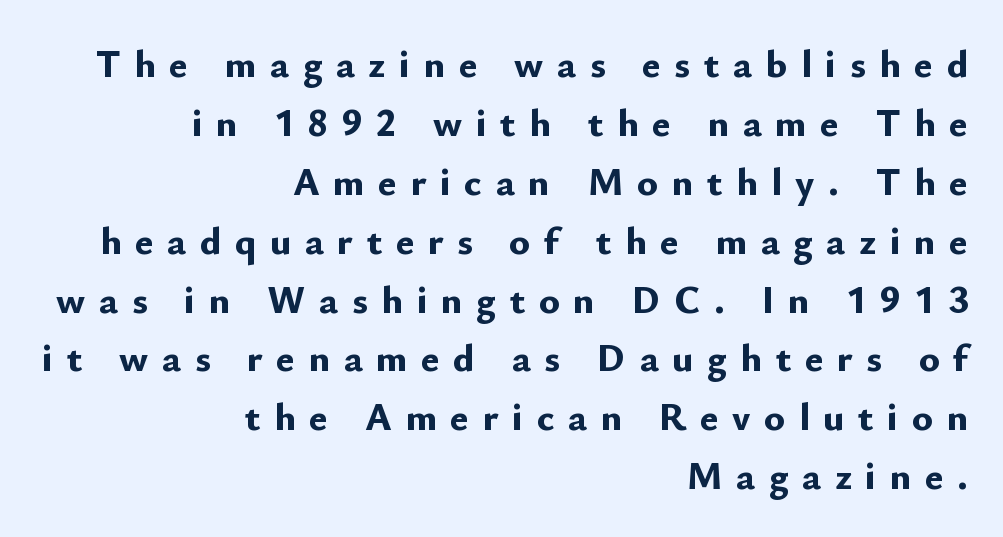
The image shows 39 px bold sans-serif type, upright; set right-aligned, normal line spacing (1.51x), unusually wide letter spacing (+0.35 em), not underlined; low stroke contrast and a small x-height.
